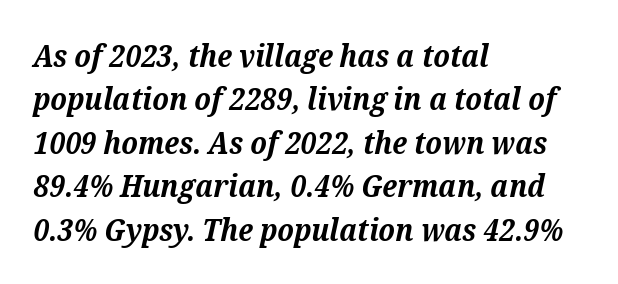
Rows of type keep a routine distance in the vertical direction. The specimen reads as italic at a glance. Quick note: underline off. Think of a printed novel: that variable character pitch is what you see here.
